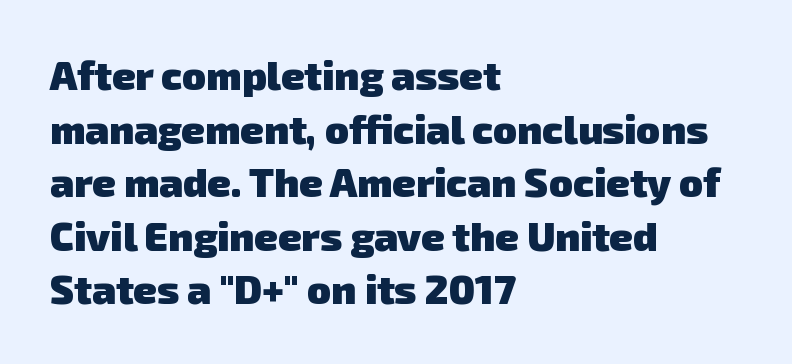
{"serif": "no", "bold": "yes", "weight": "heavy", "width": "normal", "stroke_contrast": "low", "x_height": "medium", "monospaced": "no", "underline": "no", "align": "left", "line_spacing": "normal", "line_spacing_ratio": 1.34, "letter_spacing": "normal", "letter_spacing_em": 0.0, "glyph_px": 40}
